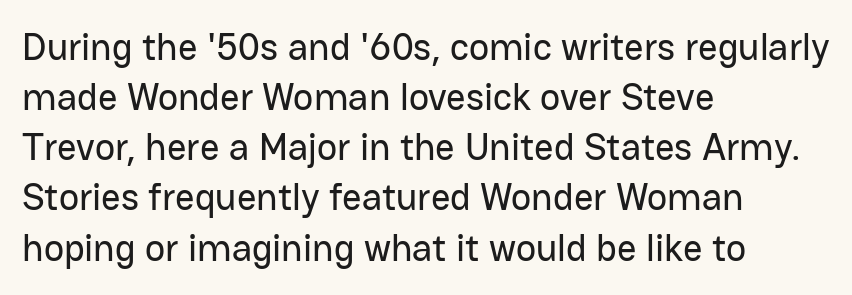
{"serif": "no", "italic": "no", "width": "normal", "stroke_contrast": "low", "x_height": "medium", "monospaced": "no", "underline": "no", "align": "left", "line_spacing": "normal", "line_spacing_ratio": 1.32, "letter_spacing": "normal", "letter_spacing_em": 0.0, "glyph_px": 38}
